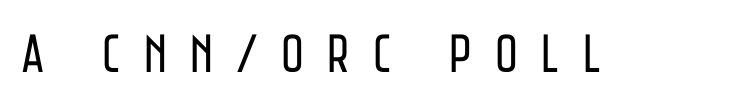
The image shows 55 px regular-weight, condensed sans-serif type, upright; set unusually wide letter spacing (+0.42 em), not underlined; low stroke contrast and a large x-height.
